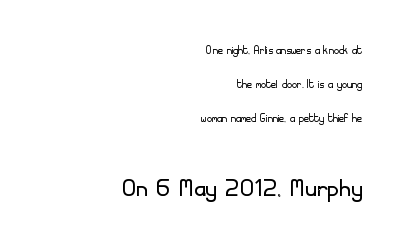
This sample uses plain, unmodified letter spacing. Two sizes are in play, and the larger belongs to the second block. You could fit nearly another row in the gap between these rows. Spacing verdict: proportional, widths tailored to each character. A quiet, ordinary-to-light weight characterises the typeface. Unmarked baselines from the first word to the last.
